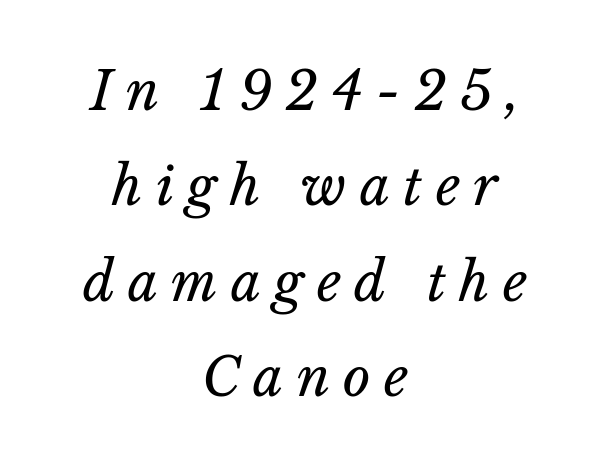
Q: Is the text bold? A: No.
Q: Is the text italic (slanted)? A: Yes, it leans right by about 14 degrees.
Q: Is the text underlined? A: No.
Q: How is the paragraph aligned? A: Centered.
Q: Is the spacing between letters normal or unusually wide? A: Unusually wide.
Q: Width (condensed, normal, or wide)? A: Normal.
Q: Stroke contrast? A: Low.
Q: x-height? A: Medium.
Q: Monospaced? A: No.
